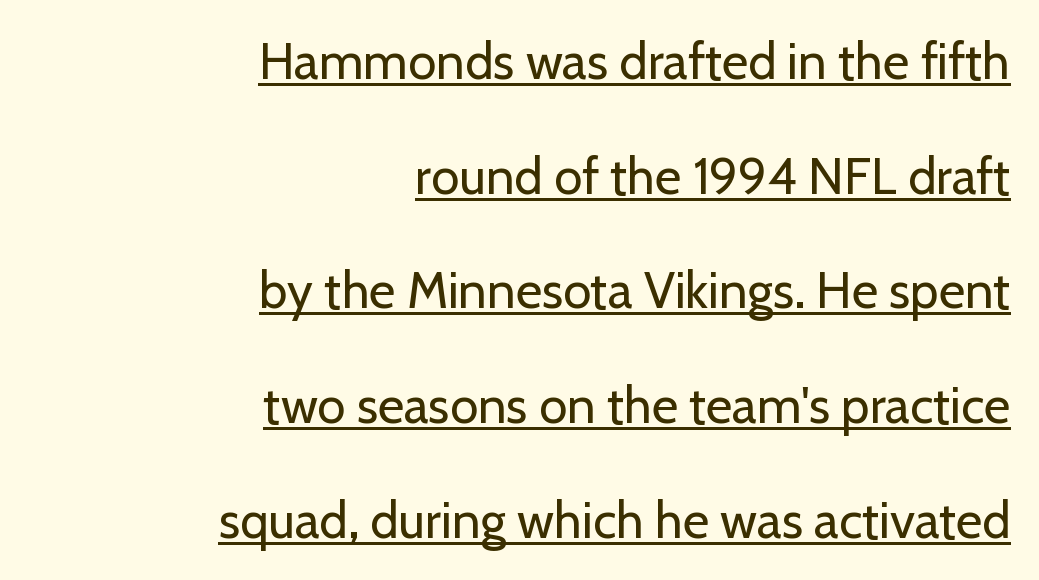
Layout note: lines flush right. Short note: letters normally spaced. The designer dialed line spacing up above the default. The face used here is proportionally spaced, like ordinary book or web type. The rendered words wear a rule along their underside.
